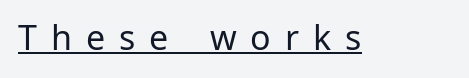
Q: Is the text bold? A: No.
Q: Is the text italic (slanted)? A: No, it is upright.
Q: Is the typeface a serif or a sans-serif typeface? A: Sans-serif.
Q: Is the text underlined? A: Yes.
Q: Is the spacing between letters normal or unusually wide? A: Unusually wide.
Q: Width (condensed, normal, or wide)? A: Normal.
Q: Stroke contrast? A: Low.
Q: x-height? A: Medium.
Q: Monospaced? A: No.
